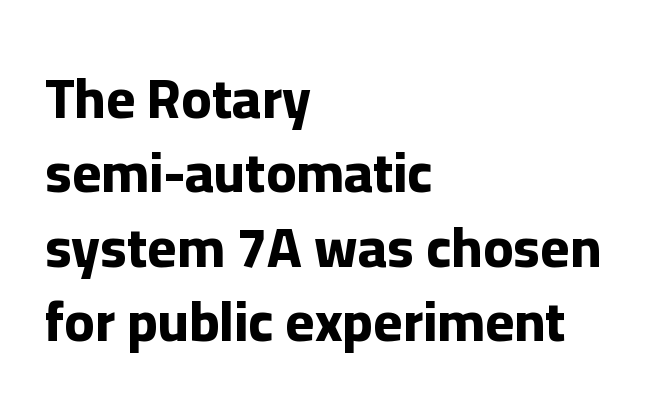
Q: Is the text bold? A: Yes.
Q: Is the text italic (slanted)? A: No, it is upright.
Q: Is the typeface a serif or a sans-serif typeface? A: Sans-serif.
Q: Is the text underlined? A: No.
Q: How is the paragraph aligned? A: Left-aligned.
Q: Is the spacing between letters normal or unusually wide? A: Normal.
Q: Is the spacing between lines tight, normal or loose? A: Normal.
Q: Width (condensed, normal, or wide)? A: Normal.
Q: Stroke contrast? A: Low.
Q: x-height? A: Medium.
Q: Monospaced? A: No.
